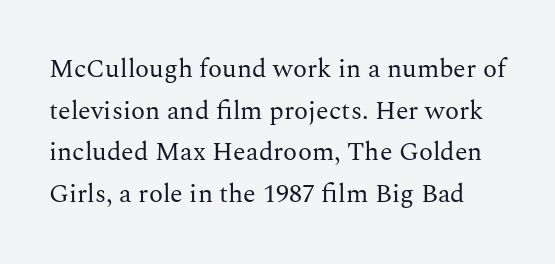
This block has exactly the height ordinary leading produces. Ink coverage per letter is moderate at most. Glyph-to-glyph distance matches everyday printed text. Tall strokes in this sample are plumb rather than angled.
